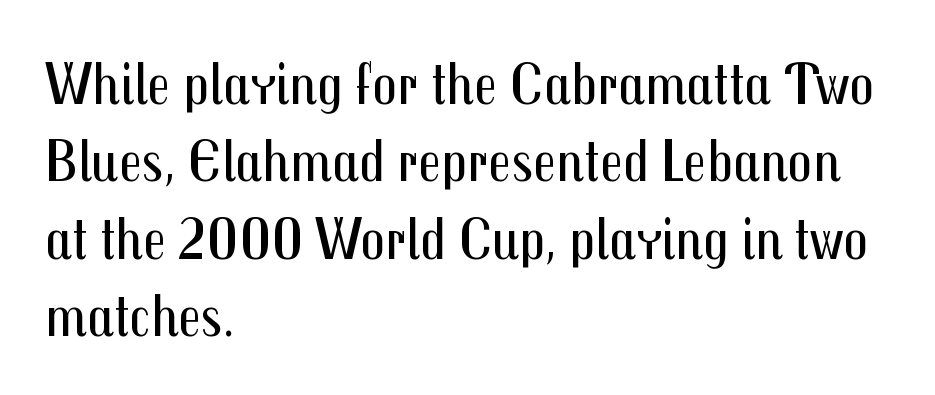
The image shows 61 px regular-weight, condensed sans-serif type, upright; set left-aligned, normal line spacing (1.27x), normal letter spacing, not underlined; medium stroke contrast and a medium x-height.
